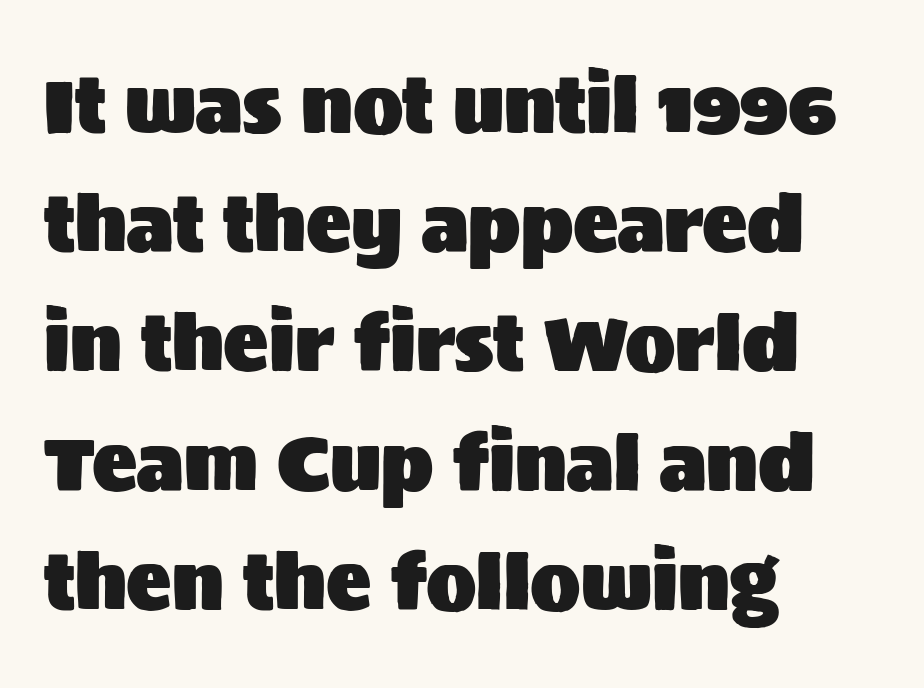
The image shows 75 px sans-serif type, upright; set left-aligned, normal line spacing (1.59x), normal letter spacing, not underlined; medium stroke contrast and a large x-height.
